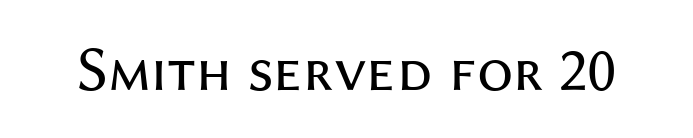
{"serif": "no", "italic": "no", "bold": "no", "weight": "regular", "width": "normal", "stroke_contrast": "medium", "x_height": "medium", "monospaced": "no", "underline": "no", "letter_spacing": "normal", "letter_spacing_em": 0.0, "glyph_px": 64}
